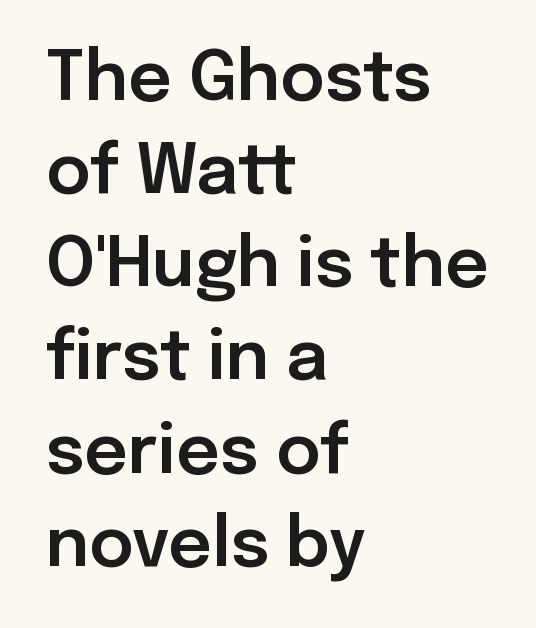
{"serif": "no", "italic": "no", "width": "normal", "stroke_contrast": "low", "x_height": "medium", "monospaced": "no", "underline": "no", "align": "left", "line_spacing": "normal", "line_spacing_ratio": 1.37, "letter_spacing": "normal", "letter_spacing_em": 0.0, "glyph_px": 68}
